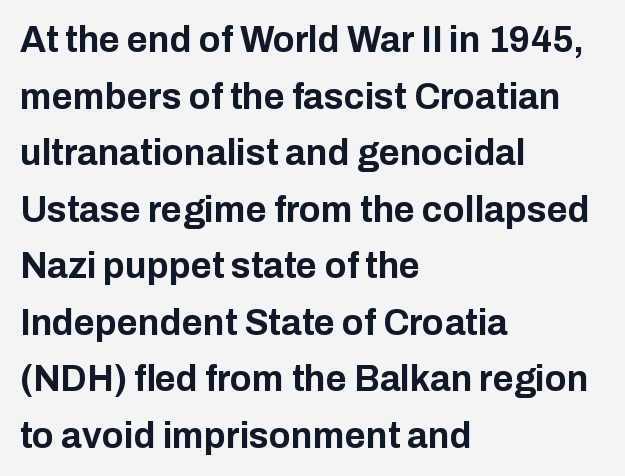
The rendering anchors every line to the left-hand side. The type family on display is of the sans-serif kind. Here the glyphs are tracked normally, forming tight word shapes. Rendered with straight, roman letterforms. The passage shown is typed in a proportional face where columns would drift. Whoever set this chose a conventional vertical rhythm.
